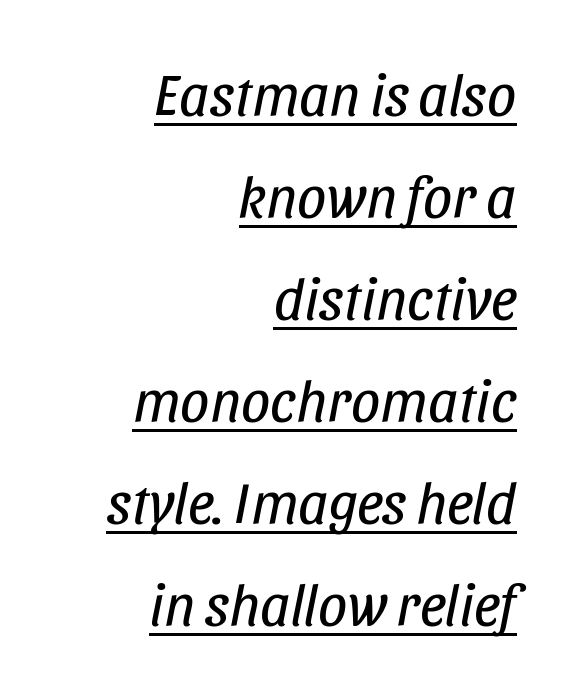
Q: Is the text bold? A: No.
Q: Is the text italic (slanted)? A: Yes, it leans right by about 11 degrees.
Q: Is the text underlined? A: Yes.
Q: How is the paragraph aligned? A: Right-aligned.
Q: Is the spacing between letters normal or unusually wide? A: Normal.
Q: Width (condensed, normal, or wide)? A: Condensed.
Q: Stroke contrast? A: Low.
Q: x-height? A: Large.
Q: Monospaced? A: No.
